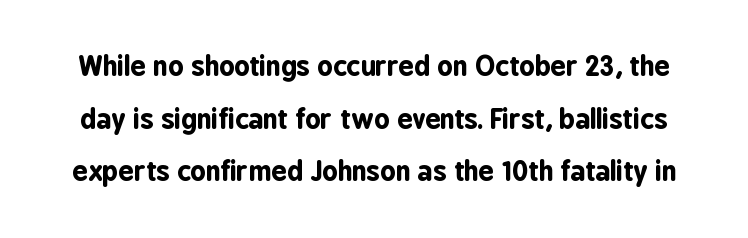
The image shows 27 px bold type, upright; set loose line spacing (1.95x), normal letter spacing, not underlined.
